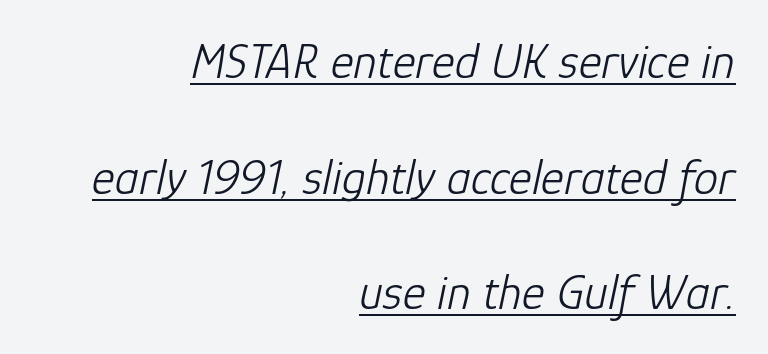
Q: Is the text bold? A: No.
Q: Is the text italic (slanted)? A: Yes, it leans right by about 12 degrees.
Q: Is the text underlined? A: Yes.
Q: How is the paragraph aligned? A: Right-aligned.
Q: Is the spacing between letters normal or unusually wide? A: Normal.
Q: Is the spacing between lines tight, normal or loose? A: Loose.
Q: Width (condensed, normal, or wide)? A: Normal.
Q: Stroke contrast? A: Low.
Q: x-height? A: Medium.
Q: Monospaced? A: No.
